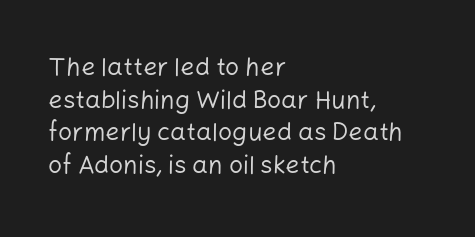
{"italic": "no", "bold": "no", "underline": "no", "align": "left", "line_spacing": "normal", "line_spacing_ratio": 1.31, "letter_spacing": "normal", "letter_spacing_em": 0.0, "glyph_px": 25}
